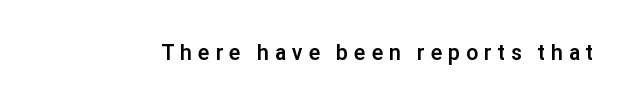
The area under the type is left untouched. Posture: straight, roman, zero tilt. The typesetting leans heavy: a genuine bold. The tracking reads as deliberately expanded to a designer's eye.
